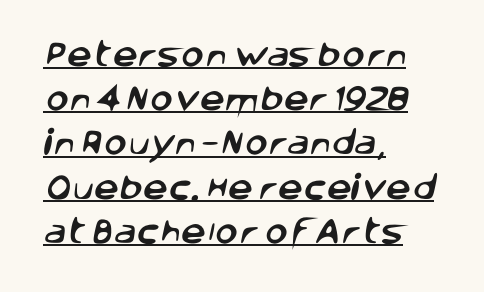
The image shows 28 px sans-serif type; set left-aligned, normal line spacing (1.58x), normal letter spacing, underlined; low stroke contrast and a large x-height.
